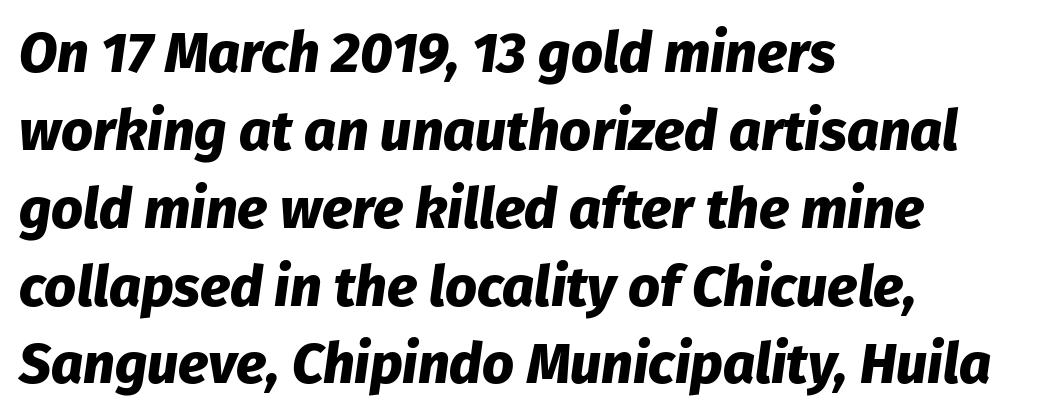
{"italic": "yes", "lean": "right", "slant_degrees": 8, "bold": "yes", "weight": "heavy", "width": "normal", "stroke_contrast": "low", "x_height": "medium", "monospaced": "no", "underline": "no", "align": "left", "line_spacing": "normal", "line_spacing_ratio": 1.39, "letter_spacing": "normal", "letter_spacing_em": 0.0, "glyph_px": 56}
